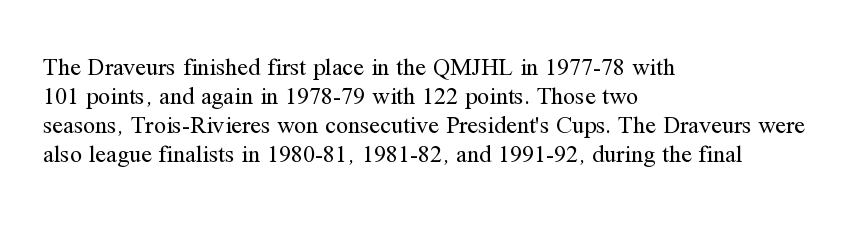
{"italic": "no", "bold": "no", "underline": "no", "align": "left", "line_spacing_ratio": 1.21, "letter_spacing": "normal", "letter_spacing_em": 0.0, "glyph_px": 24}
